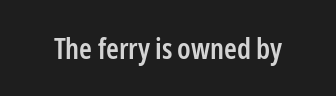
{"serif": "no", "italic": "no", "bold": "semi", "weight": "semibold", "width": "condensed", "stroke_contrast": "low", "x_height": "medium", "monospaced": "no", "underline": "no", "letter_spacing": "normal", "letter_spacing_em": 0.0, "glyph_px": 29}
